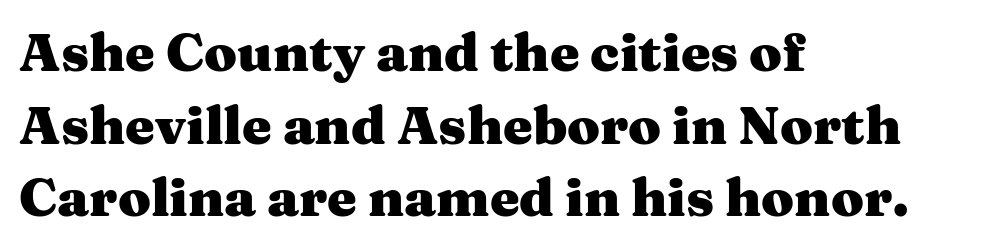
The image shows 53 px heavy, wide serif type, upright; set left-aligned, normal line spacing (1.37x), normal letter spacing, not underlined; medium stroke contrast and a medium x-height.
